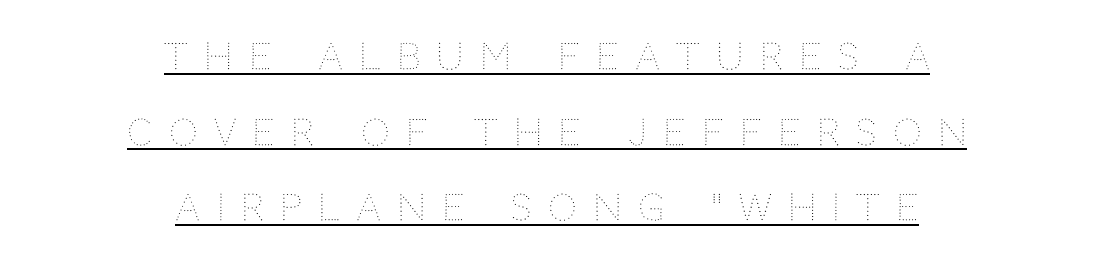
These lines are centered, leaving both edges ragged. The words here are underlined. The leading is generous, giving the passage an open texture. The horizontal fit of the characters is loose and conspicuously gappy. The typesetting does not lean heavy: it is not bold. This sample uses an upright cut, with every glyph sitting square on the baseline.
